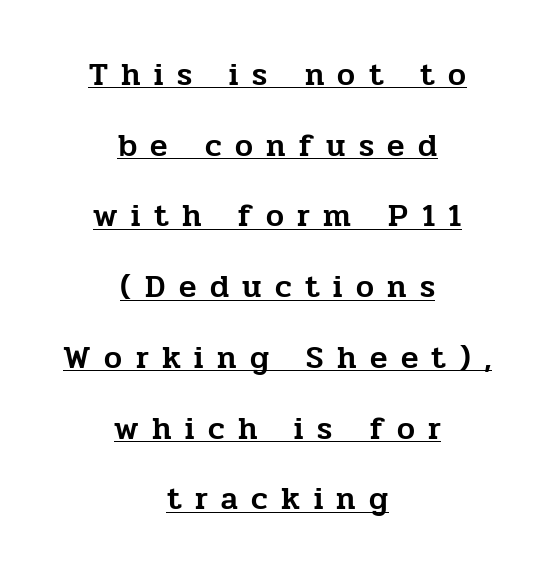
The face used here is seriffed, in the tradition of book romans. Ascenders rise straight up at ninety degrees. Summary of vertical rhythm: relaxed, with wide interline spacing. Check the space under the baseline: a stroke is drawn there. The typesetter chose a symmetrical, centered arrangement here. You could only call the tracking loose — the letters float apart.
